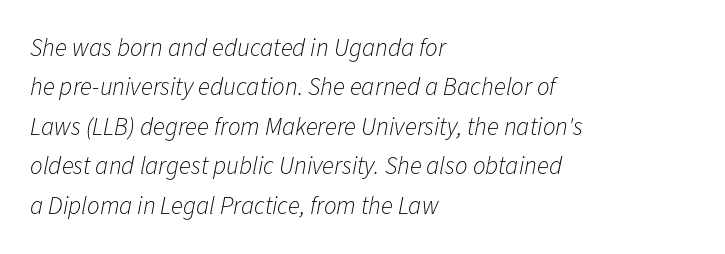
The rendering anchors every line to the left-hand side. Slanted lettering throughout. Evenly set lines give the paragraph a standard silhouette. Words float on clear page, feet unadorned. The weight tops out at a normal text grade. Students, note that the glyphs here touch the page at normal intervals.
